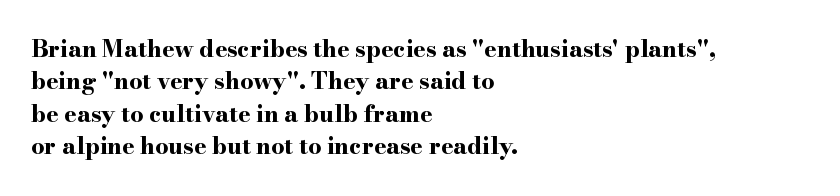
{"italic": "no", "bold": "yes", "underline": "no", "align": "left", "line_spacing": "normal", "line_spacing_ratio": 1.41, "letter_spacing": "normal", "letter_spacing_em": 0.0, "glyph_px": 23}
